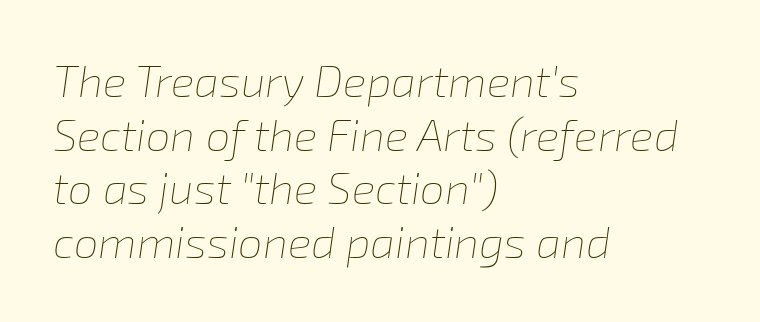
Q: Is the text bold? A: No.
Q: Is the text italic (slanted)? A: Yes, it leans right by about 8 degrees.
Q: Is the text underlined? A: No.
Q: How is the paragraph aligned? A: Left-aligned.
Q: Is the spacing between letters normal or unusually wide? A: Normal.
Q: Width (condensed, normal, or wide)? A: Normal.
Q: Stroke contrast? A: Low.
Q: x-height? A: Medium.
Q: Monospaced? A: No.
